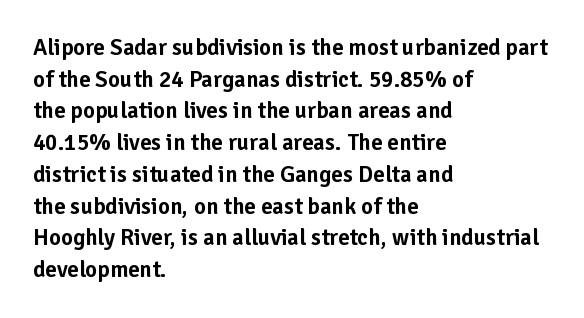
The tracking reads as untouched default to a designer's eye. These lines were composed using upright roman letters. A clean baseline with only descenders dipping below it. The designer left line spacing at the default. The lines are quadded left.
